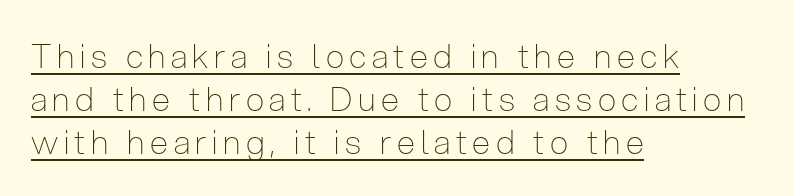
{"serif": "no", "italic": "no", "bold": "no", "weight": "thin", "width": "condensed", "stroke_contrast": "low", "x_height": "medium", "monospaced": "no", "underline": "yes", "align": "left", "line_spacing": "normal", "line_spacing_ratio": 1.3, "glyph_px": 33}
